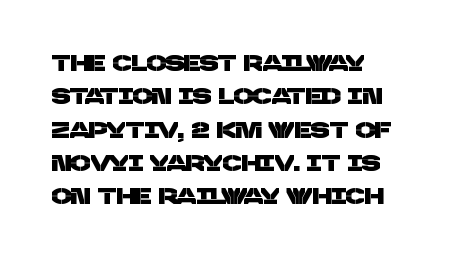
Q: Is the text underlined? A: No.
Q: How is the paragraph aligned? A: Left-aligned.
Q: Is the spacing between letters normal or unusually wide? A: Normal.
Q: Is the spacing between lines tight, normal or loose? A: Normal.
